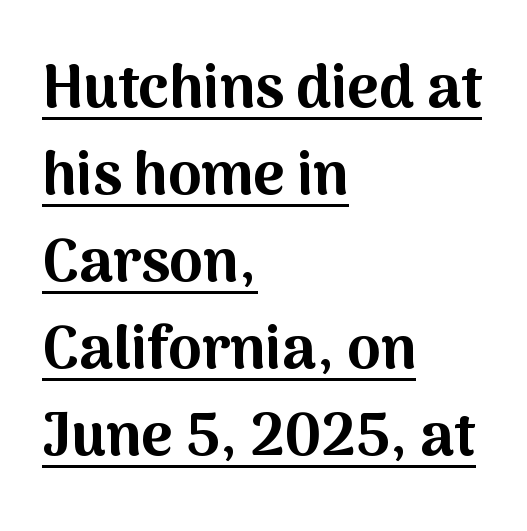
Q: Is the text bold? A: Yes.
Q: Is the text italic (slanted)? A: No, it is upright.
Q: Is the typeface a serif or a sans-serif typeface? A: Sans-serif.
Q: Is the text underlined? A: Yes.
Q: How is the paragraph aligned? A: Left-aligned.
Q: Is the spacing between letters normal or unusually wide? A: Normal.
Q: Is the spacing between lines tight, normal or loose? A: Normal.
Q: Width (condensed, normal, or wide)? A: Normal.
Q: Stroke contrast? A: Medium.
Q: x-height? A: Medium.
Q: Monospaced? A: No.
